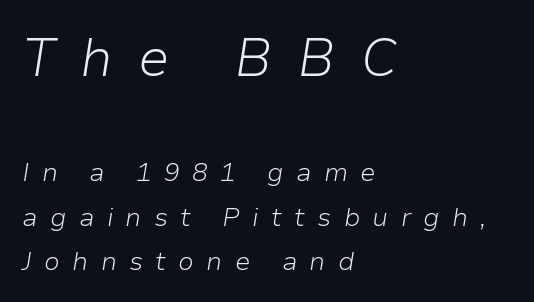
{"italic": "yes", "lean": "right", "slant_degrees": 9, "bold": "no", "weight": "light", "width": "normal", "stroke_contrast": "low", "x_height": "medium", "monospaced": "no", "underline": "no", "align": "left", "line_spacing": "normal", "line_spacing_ratio": 1.7, "letter_spacing": "wide", "letter_spacing_em": 0.47, "larger_block": "first", "size_ratio": 2.04, "glyph_px": 53}
